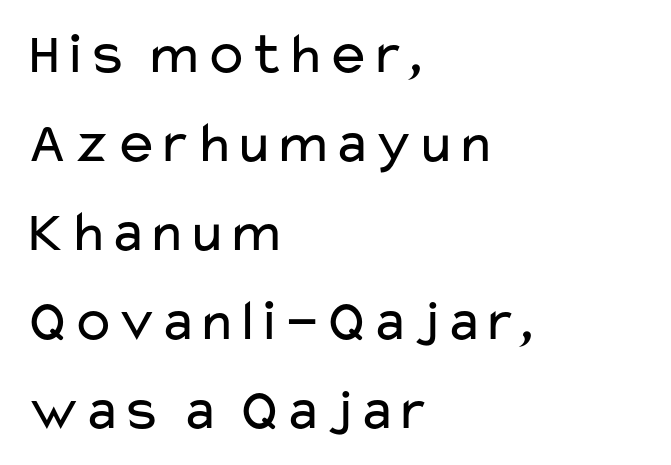
A typesetter would mark this as roman, not italic. Reading down the block, your eye returns to a fixed left position each line. Each stroke keeps to a modest, everyday thickness or less. Between one letter and the next there's only the usual sliver of space.
